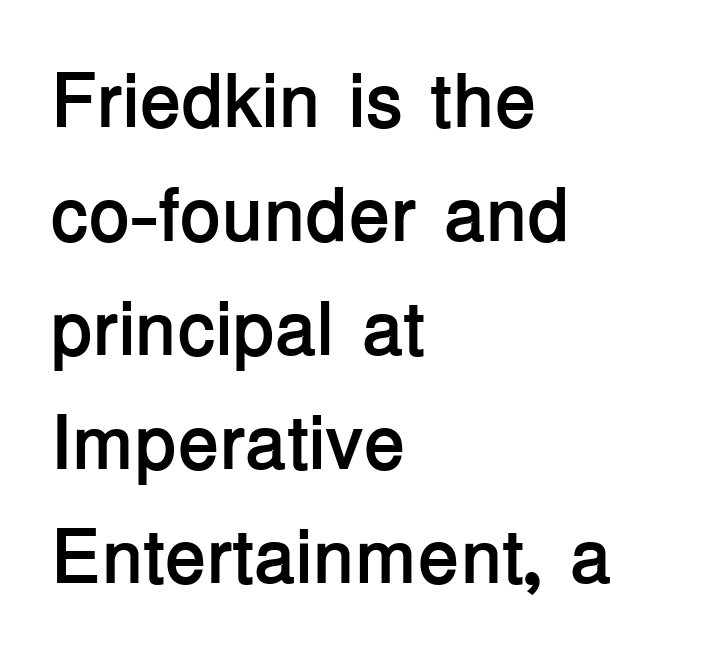
Q: Is the text bold? A: Yes.
Q: Is the text italic (slanted)? A: No, it is upright.
Q: Is the typeface a serif or a sans-serif typeface? A: Sans-serif.
Q: Is the text underlined? A: No.
Q: How is the paragraph aligned? A: Left-aligned.
Q: Is the spacing between letters normal or unusually wide? A: Normal.
Q: Is the spacing between lines tight, normal or loose? A: Normal.
Q: Width (condensed, normal, or wide)? A: Normal.
Q: Stroke contrast? A: Low.
Q: x-height? A: Medium.
Q: Monospaced? A: No.
